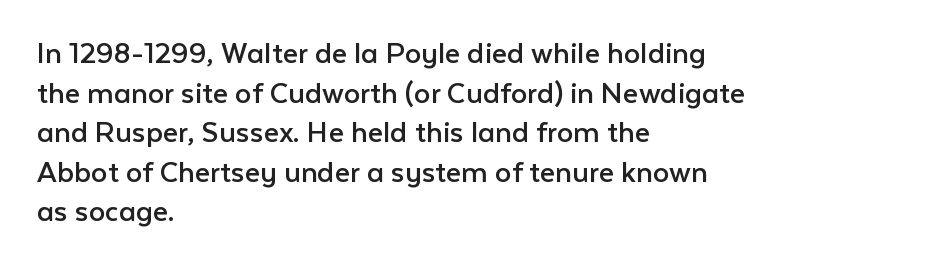
Spacing verdict: proportional, widths tailored to each character. Posture: vertical. Where is the straight margin? On the left. These glyphs show unthickened strokes, regular width or finer. Note: no serifs on the glyphs. Letters rest on an invisible, unmarked baseline.
